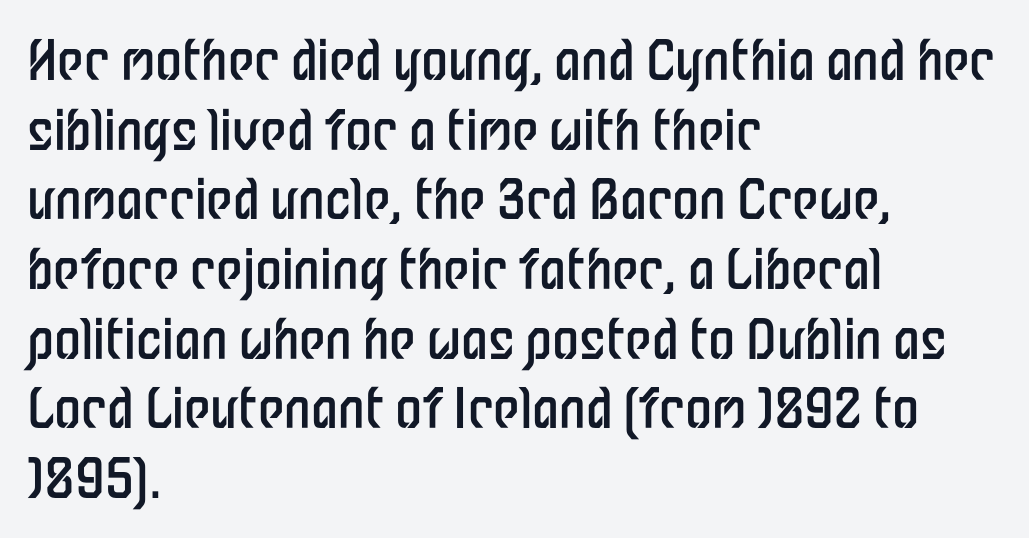
Q: Is the text bold? A: No.
Q: Is the text italic (slanted)? A: No, it is upright.
Q: Is the typeface a serif or a sans-serif typeface? A: Sans-serif.
Q: Is the text underlined? A: No.
Q: How is the paragraph aligned? A: Left-aligned.
Q: Is the spacing between letters normal or unusually wide? A: Normal.
Q: Is the spacing between lines tight, normal or loose? A: Normal.
Q: Width (condensed, normal, or wide)? A: Condensed.
Q: Stroke contrast? A: Low.
Q: x-height? A: Medium.
Q: Monospaced? A: No.
